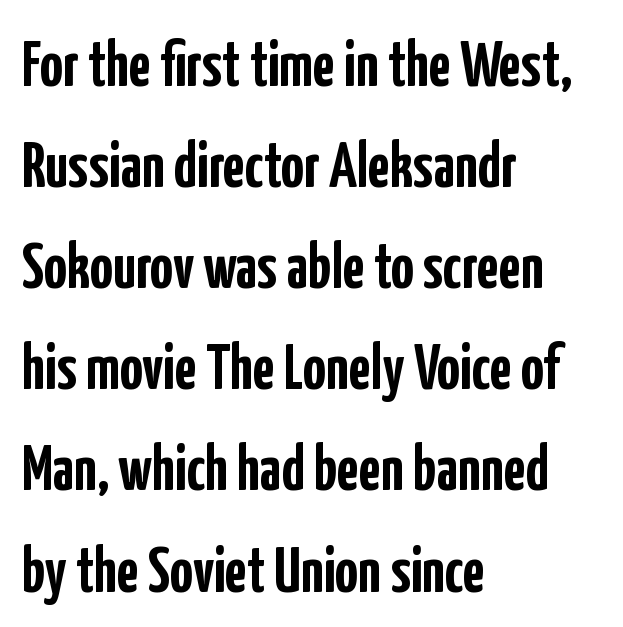
Q: Is the text bold? A: Yes.
Q: Is the text italic (slanted)? A: No, it is upright.
Q: Is the typeface a serif or a sans-serif typeface? A: Sans-serif.
Q: Is the text underlined? A: No.
Q: How is the paragraph aligned? A: Left-aligned.
Q: Is the spacing between letters normal or unusually wide? A: Normal.
Q: Is the spacing between lines tight, normal or loose? A: Normal.
Q: Width (condensed, normal, or wide)? A: Condensed.
Q: Stroke contrast? A: Low.
Q: x-height? A: Medium.
Q: Monospaced? A: No.
